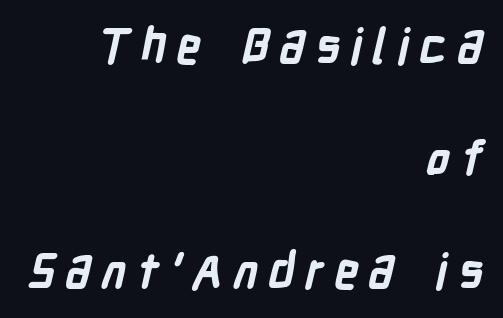
Words appear elongated and porous because spacing is wide. Alignment: flush right. Is this a fixed-width face? No — the glyphs have proportional, varying widths. This block would shrink considerably if given ordinary leading; it's expanded now. The string is rendered with underlining switched off.
